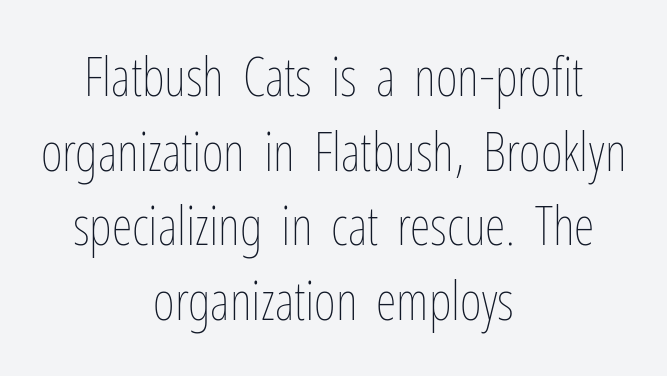
The image shows 53 px thin, condensed type, upright; set centered, normal line spacing (1.41x), normal letter spacing, not underlined; low stroke contrast and a medium x-height.
